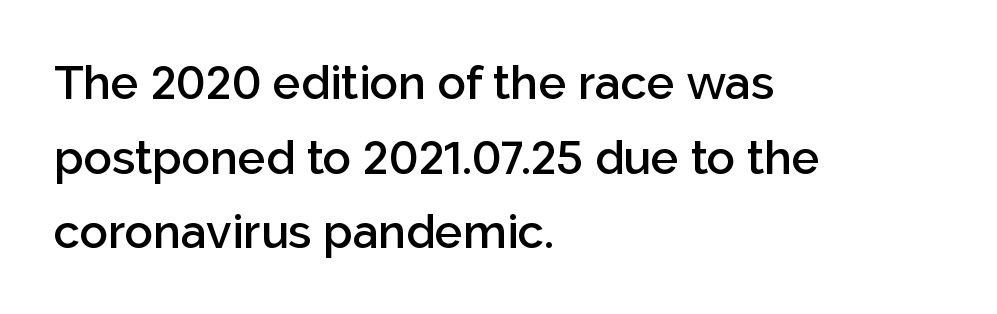
Q: Is the text bold? A: Semi-bold.
Q: Is the text italic (slanted)? A: No, it is upright.
Q: Is the typeface a serif or a sans-serif typeface? A: Sans-serif.
Q: Is the text underlined? A: No.
Q: How is the paragraph aligned? A: Left-aligned.
Q: Is the spacing between letters normal or unusually wide? A: Normal.
Q: Is the spacing between lines tight, normal or loose? A: Normal.
Q: Width (condensed, normal, or wide)? A: Normal.
Q: Stroke contrast? A: Low.
Q: x-height? A: Medium.
Q: Monospaced? A: No.
